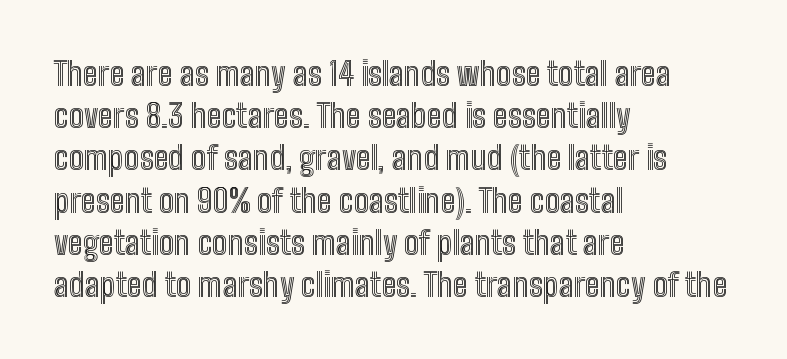
The image shows 32 px condensed type, upright; set left-aligned, normal line spacing (1.32x), normal letter spacing, not underlined; a medium x-height.
